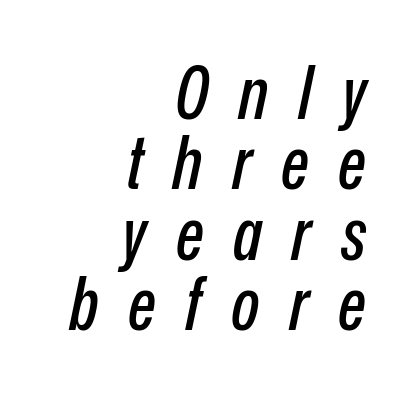
Q: Is the text italic (slanted)? A: Yes, it leans right by about 12 degrees.
Q: Is the text underlined? A: No.
Q: How is the paragraph aligned? A: Right-aligned.
Q: Is the spacing between letters normal or unusually wide? A: Unusually wide.
Q: Is the spacing between lines tight, normal or loose? A: Tight.
Q: Width (condensed, normal, or wide)? A: Condensed.
Q: Stroke contrast? A: Low.
Q: x-height? A: Medium.
Q: Monospaced? A: No.
